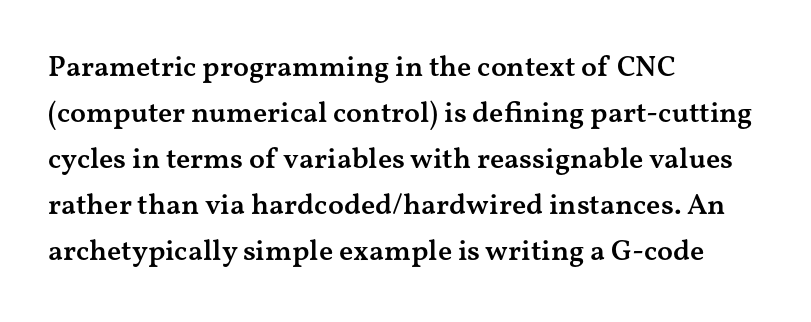
{"serif": "yes", "italic": "no", "bold": "semi", "weight": "semibold", "width": "wide", "stroke_contrast": "medium", "x_height": "medium", "monospaced": "no", "underline": "no", "align": "left", "line_spacing": "normal", "line_spacing_ratio": 1.59, "letter_spacing": "normal", "letter_spacing_em": 0.0, "glyph_px": 29}
